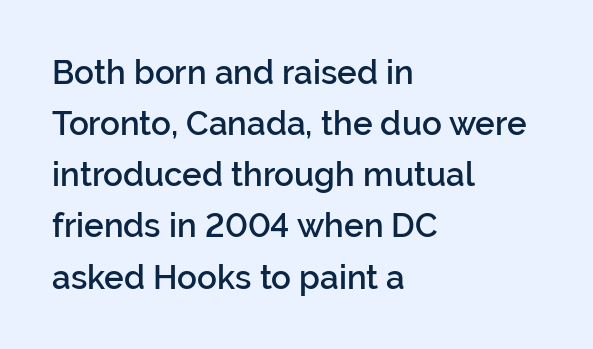
{"serif": "no", "italic": "no", "bold": "semi", "weight": "semibold", "width": "normal", "stroke_contrast": "low", "x_height": "medium", "monospaced": "no", "underline": "no", "align": "left", "line_spacing": "normal", "line_spacing_ratio": 1.55, "letter_spacing": "normal", "letter_spacing_em": 0.0, "glyph_px": 33}
